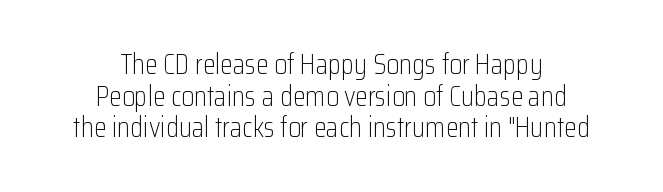
Q: Is the text bold? A: No.
Q: Is the text italic (slanted)? A: No, it is upright.
Q: Is the typeface a serif or a sans-serif typeface? A: Sans-serif.
Q: Is the text underlined? A: No.
Q: How is the paragraph aligned? A: Centered.
Q: Is the spacing between letters normal or unusually wide? A: Normal.
Q: Is the spacing between lines tight, normal or loose? A: Tight.
Q: Width (condensed, normal, or wide)? A: Condensed.
Q: Stroke contrast? A: Low.
Q: x-height? A: Medium.
Q: Monospaced? A: No.
